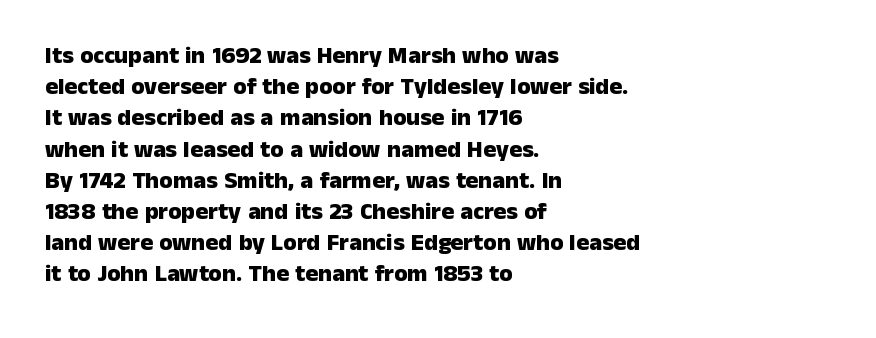
Q: Is the text bold? A: Yes.
Q: Is the text italic (slanted)? A: No, it is upright.
Q: Is the text underlined? A: No.
Q: How is the paragraph aligned? A: Left-aligned.
Q: Is the spacing between letters normal or unusually wide? A: Normal.
Q: Is the spacing between lines tight, normal or loose? A: Normal.
